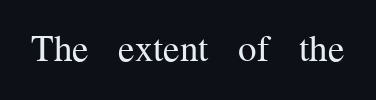
Inter-character spacing is left at the font's built-in metrics. Here the designer chose a conventional face with non-uniform glyph widths. The text was rendered using a seriffed face with decorative stroke endings. The lettering stays uniformly vertical, giving the passage a roman look. Bold? No — there's no thickening of the strokes.
